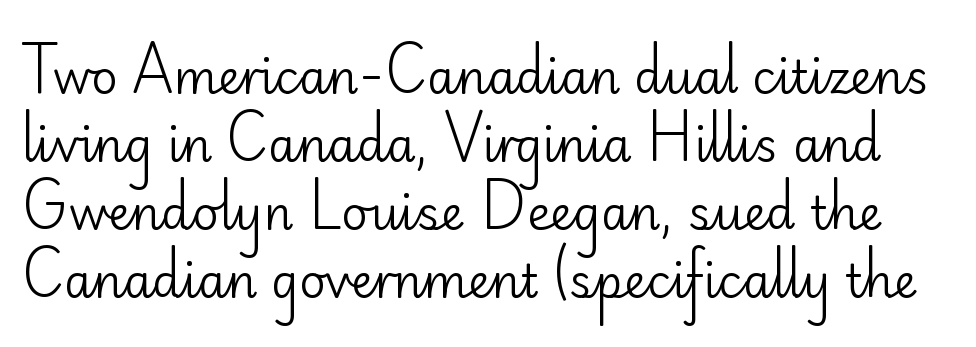
The image shows 46 px regular-weight sans-serif type, upright; set normal line spacing (1.48x), normal letter spacing, not underlined; low stroke contrast and a small x-height.
